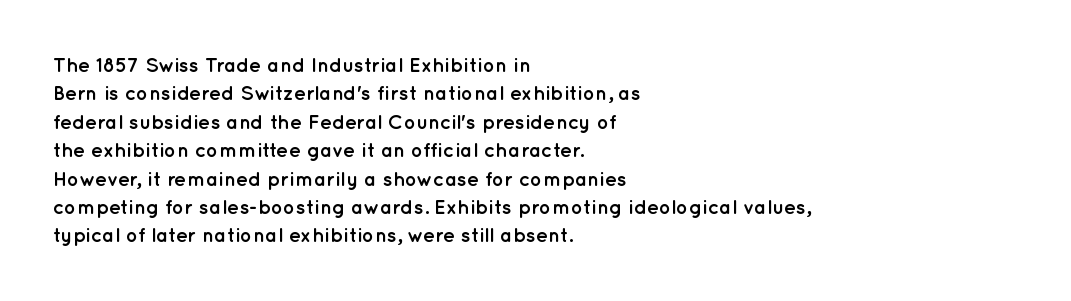
The image shows 20 px bold type, upright; set left-aligned, normal line spacing (1.42x), normal letter spacing, not underlined.
